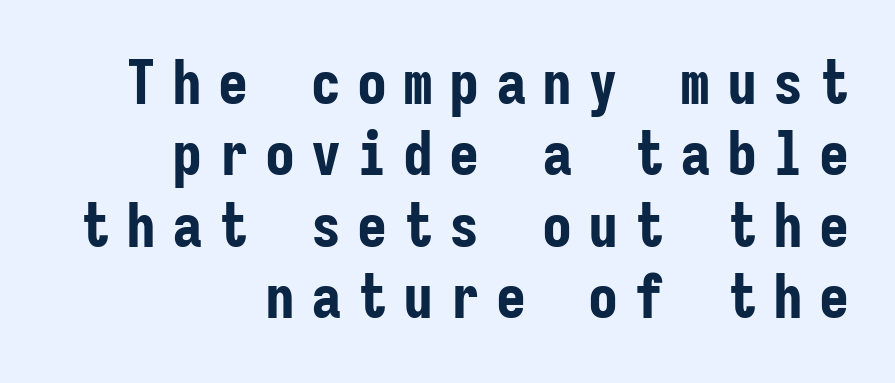
Q: Is the text bold? A: Yes.
Q: Is the text italic (slanted)? A: No, it is upright.
Q: Is the typeface a serif or a sans-serif typeface? A: Sans-serif.
Q: Is the text underlined? A: No.
Q: How is the paragraph aligned? A: Right-aligned.
Q: Is the spacing between letters normal or unusually wide? A: Unusually wide.
Q: Width (condensed, normal, or wide)? A: Condensed.
Q: Stroke contrast? A: Low.
Q: x-height? A: Medium.
Q: Monospaced? A: Yes.
